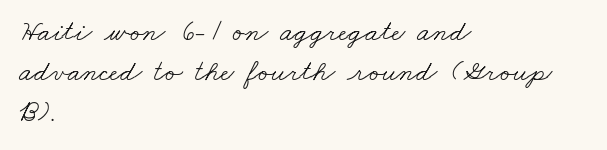
{"serif": "yes", "bold": "no", "weight": "light", "width": "wide", "stroke_contrast": "low", "x_height": "small", "monospaced": "no", "underline": "no", "align": "left", "line_spacing": "normal", "line_spacing_ratio": 1.35, "letter_spacing": "normal", "letter_spacing_em": 0.0, "glyph_px": 30}
